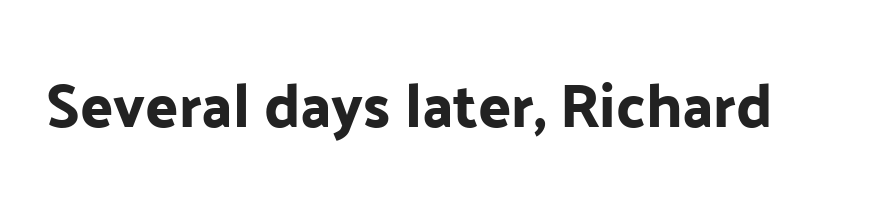
The image shows 61 px sans-serif type, upright; set normal letter spacing, not underlined; low stroke contrast and a medium x-height.
